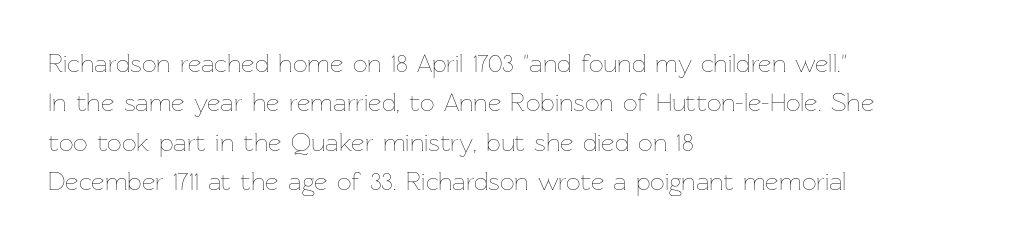
The image shows 26 px text type, upright; set left-aligned, normal line spacing (1.51x), normal letter spacing, not underlined.
